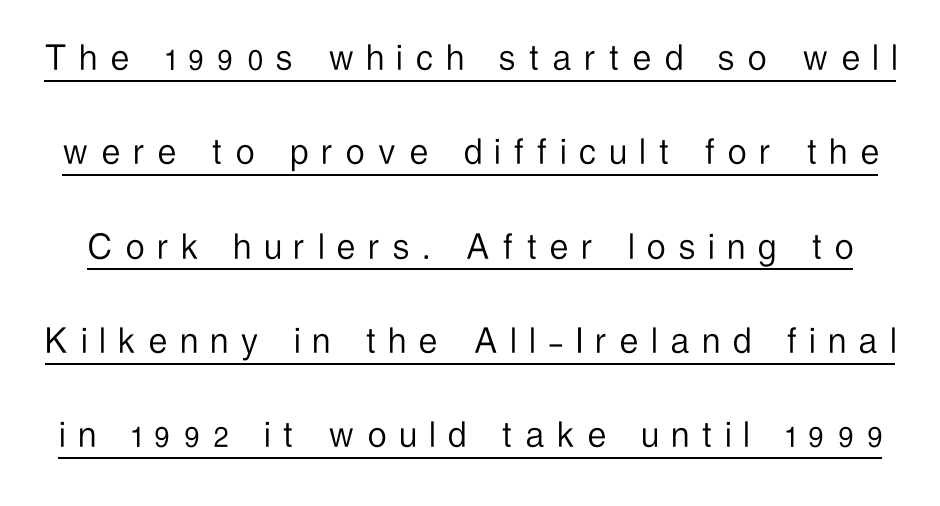
The image shows 41 px light, condensed sans-serif type, upright; set loose line spacing (2.3x), unusually wide letter spacing (+0.34 em), underlined; low stroke contrast and a medium x-height.
